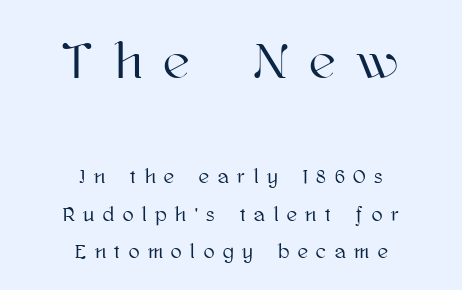
Q: Is the text italic (slanted)? A: No, it is upright.
Q: Is the text underlined? A: No.
Q: How is the paragraph aligned? A: Centered.
Q: Is the spacing between letters normal or unusually wide? A: Unusually wide.
Q: Which block of text is set in a larger size, the first (top) or the second (bottom)? A: The first (top) one.
Q: Width (condensed, normal, or wide)? A: Normal.
Q: Stroke contrast? A: High.
Q: x-height? A: Medium.
Q: Monospaced? A: No.
